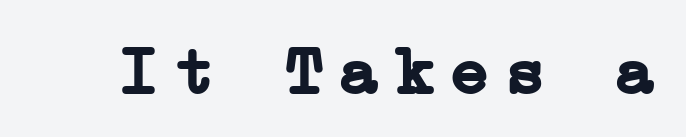
The image shows 68 px semibold serif type, upright; set unusually wide letter spacing (+0.21 em), not underlined; low stroke contrast and a medium x-height.
